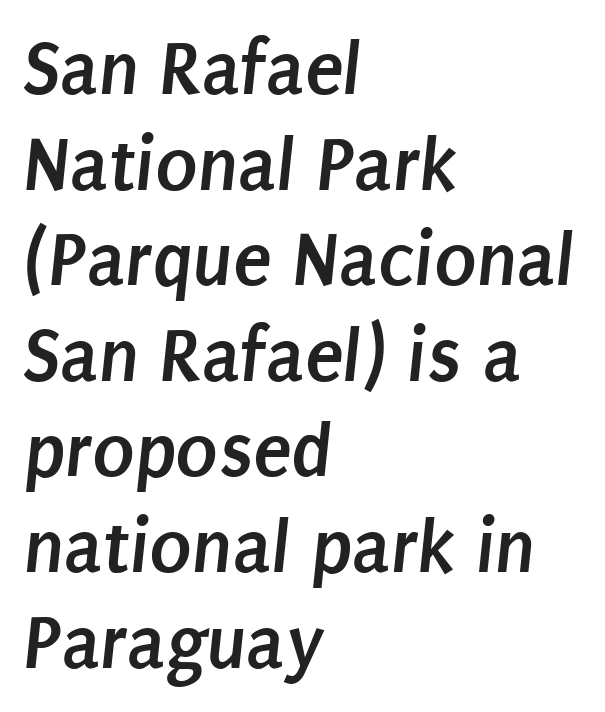
To sum up the face: it is a sans, with no serifs. Descender tails drop into unmarked territory. Visually the block forms a straight wall on the left and a jagged coastline on the right. Caption: standard tracking, unaltered. Set as a true bold cut, around the 700 mark. Proportional: the letters do not fall into vertical columns.
